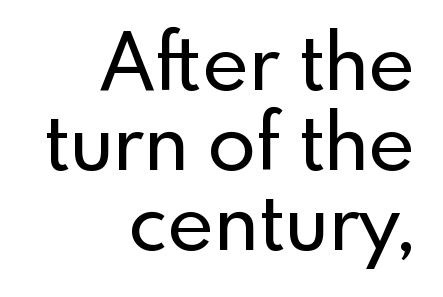
Q: Is the text italic (slanted)? A: No, it is upright.
Q: Is the typeface a serif or a sans-serif typeface? A: Sans-serif.
Q: Is the text underlined? A: No.
Q: How is the paragraph aligned? A: Right-aligned.
Q: Is the spacing between letters normal or unusually wide? A: Normal.
Q: Is the spacing between lines tight, normal or loose? A: Tight.
Q: Width (condensed, normal, or wide)? A: Normal.
Q: x-height? A: Small.
Q: Monospaced? A: No.
